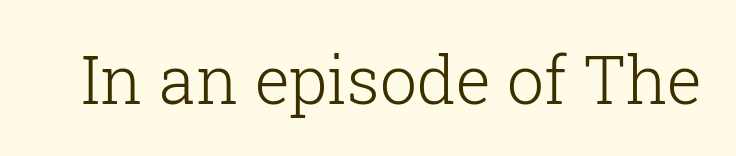
Q: Is the text bold? A: No.
Q: Is the text italic (slanted)? A: No, it is upright.
Q: Is the typeface a serif or a sans-serif typeface? A: Serif.
Q: Is the text underlined? A: No.
Q: Is the spacing between letters normal or unusually wide? A: Normal.
Q: Width (condensed, normal, or wide)? A: Normal.
Q: Stroke contrast? A: Low.
Q: x-height? A: Medium.
Q: Monospaced? A: No.
